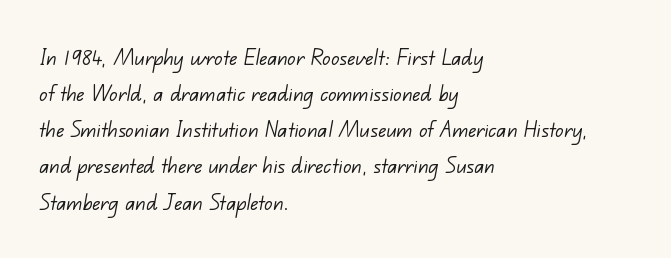
The image shows 26 px text type; set left-aligned, normal line spacing (1.39x), normal letter spacing, not underlined.
